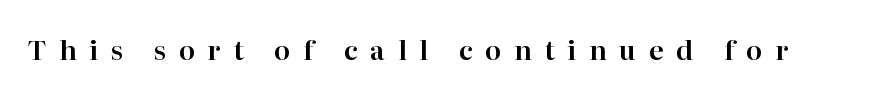
Q: Is the text italic (slanted)? A: No, it is upright.
Q: Is the text underlined? A: No.
Q: Is the spacing between letters normal or unusually wide? A: Unusually wide.
